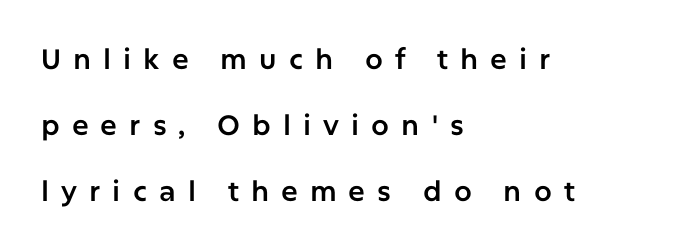
{"serif": "no", "italic": "no", "width": "normal", "stroke_contrast": "low", "x_height": "medium", "monospaced": "no", "underline": "no", "align": "left", "line_spacing": "loose", "line_spacing_ratio": 2.35, "letter_spacing": "wide", "letter_spacing_em": 0.43, "glyph_px": 28}
